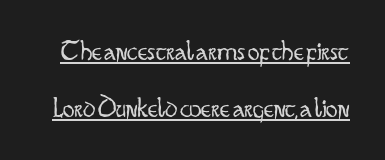
{"serif": "no", "italic": "no", "bold": "no", "weight": "light", "width": "condensed", "stroke_contrast": "low", "x_height": "small", "monospaced": "no", "underline": "yes", "line_spacing": "loose", "line_spacing_ratio": 1.97, "letter_spacing": "normal", "letter_spacing_em": 0.0, "glyph_px": 29}
